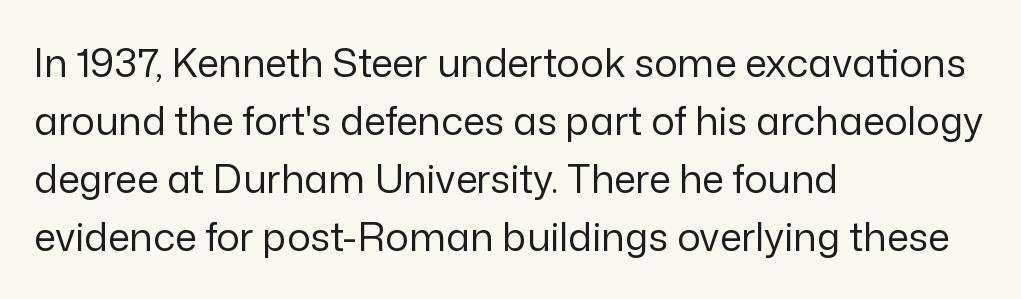
The image shows 39 px regular-weight sans-serif type, upright; set left-aligned, normal line spacing (1.49x), normal letter spacing, not underlined; low stroke contrast and a medium x-height.
